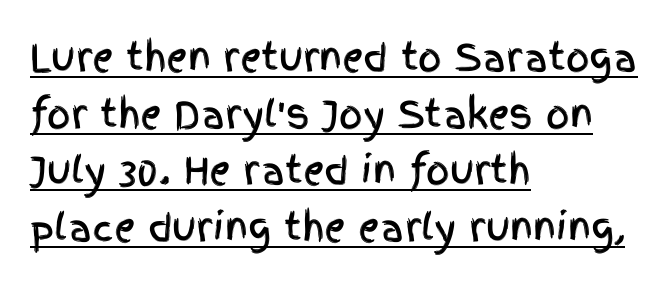
The space between consecutive lines is moderate. Upright lettering throughout. A typesetter would label this face a sans. Each letter keeps its own natural width here, so spacing adapts to shape. Visually the block forms a straight wall on the left and a jagged coastline on the right. Caption: lettering with a line underneath.
